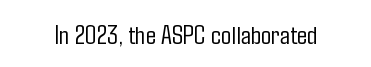
The image shows 27 px text type, upright; set normal letter spacing, not underlined.
